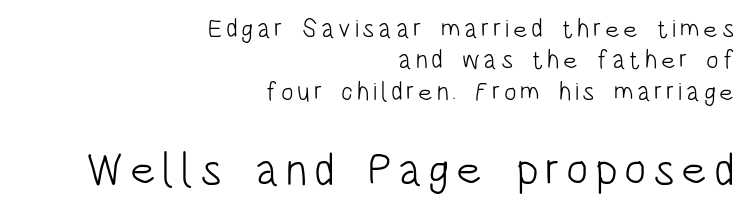
Q: Is the text bold? A: No.
Q: Is the text italic (slanted)? A: No, it is upright.
Q: Is the typeface a serif or a sans-serif typeface? A: Sans-serif.
Q: Is the text underlined? A: No.
Q: How is the paragraph aligned? A: Right-aligned.
Q: Which block of text is set in a larger size, the first (top) or the second (bottom)? A: The second (bottom) one.
Q: Width (condensed, normal, or wide)? A: Condensed.
Q: Stroke contrast? A: Low.
Q: x-height? A: Large.
Q: Monospaced? A: No.
